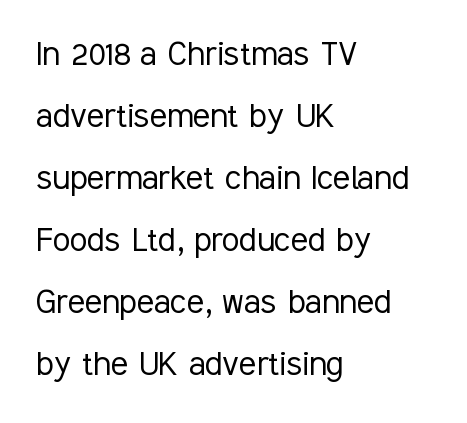
Q: Is the text bold? A: No.
Q: Is the text italic (slanted)? A: No, it is upright.
Q: Is the typeface a serif or a sans-serif typeface? A: Sans-serif.
Q: Is the text underlined? A: No.
Q: How is the paragraph aligned? A: Left-aligned.
Q: Is the spacing between letters normal or unusually wide? A: Normal.
Q: Is the spacing between lines tight, normal or loose? A: Normal.
Q: Width (condensed, normal, or wide)? A: Condensed.
Q: Stroke contrast? A: Low.
Q: x-height? A: Medium.
Q: Monospaced? A: No.
